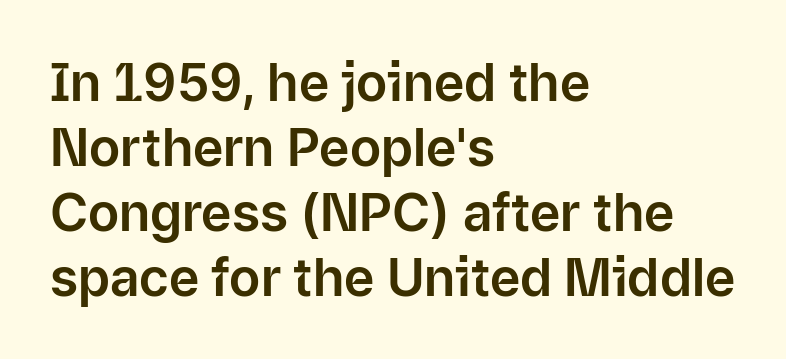
{"serif": "no", "italic": "no", "width": "normal", "stroke_contrast": "low", "x_height": "medium", "monospaced": "no", "underline": "no", "align": "left", "line_spacing": "normal", "line_spacing_ratio": 1.25, "letter_spacing": "normal", "letter_spacing_em": 0.0, "glyph_px": 52}
